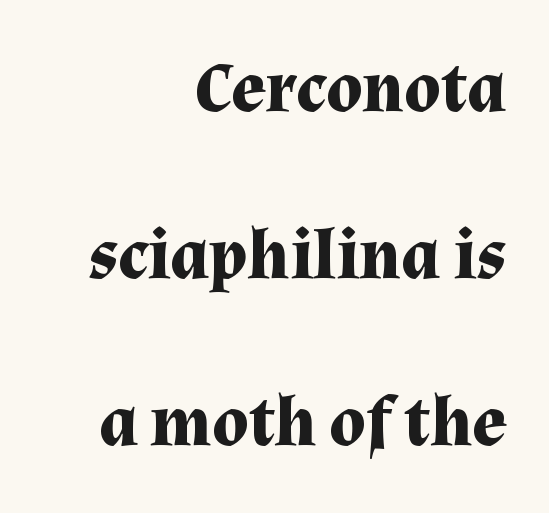
The image shows 71 px bold serif type, upright; set right-aligned, loose line spacing (2.35x), normal letter spacing, not underlined; medium stroke contrast and a medium x-height.
